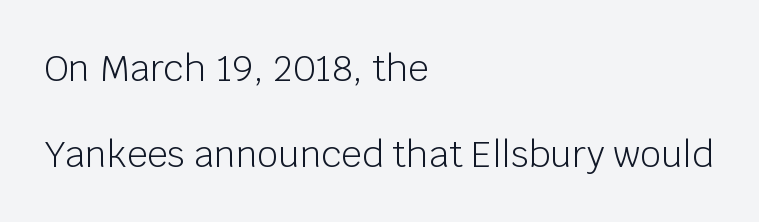
{"serif": "no", "italic": "no", "bold": "no", "weight": "light", "width": "normal", "stroke_contrast": "low", "x_height": "large", "monospaced": "no", "underline": "no", "align": "left", "line_spacing": "loose", "line_spacing_ratio": 2.38, "letter_spacing": "normal", "letter_spacing_em": 0.0, "glyph_px": 36}
